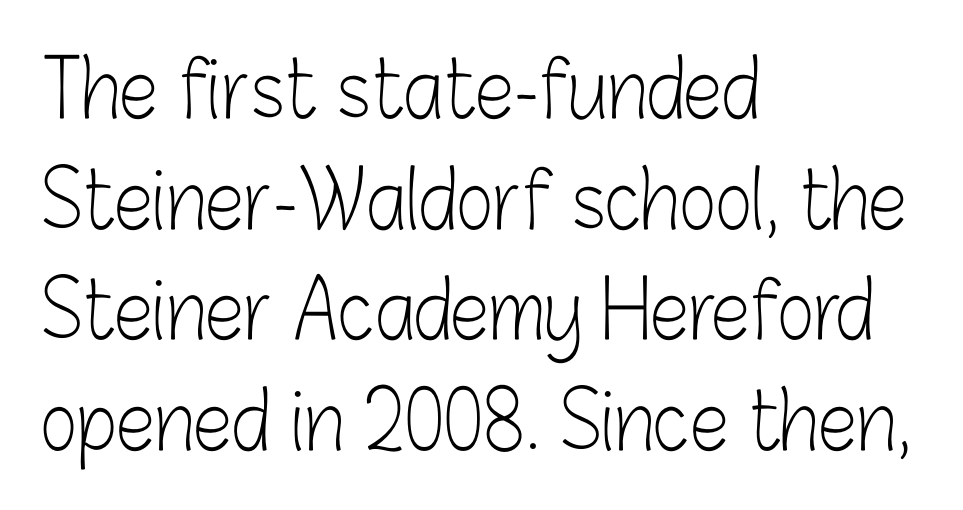
The image shows 79 px light, condensed sans-serif type, upright; set left-aligned, normal line spacing (1.4x), normal letter spacing, not underlined; low stroke contrast and a medium x-height.
